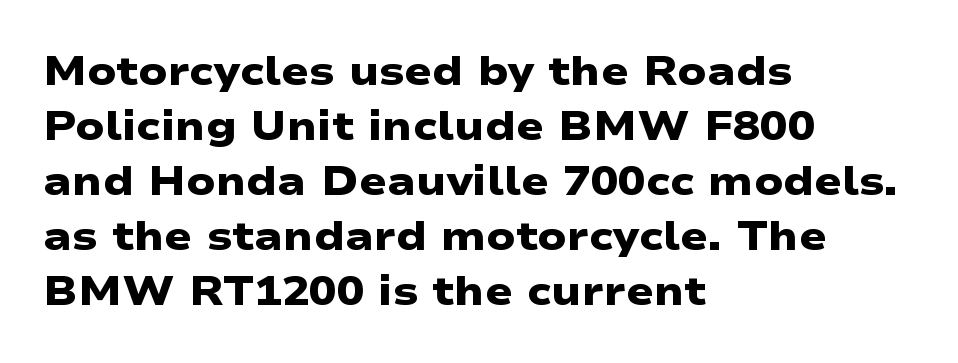
{"serif": "no", "bold": "yes", "weight": "heavy", "width": "wide", "stroke_contrast": "low", "x_height": "medium", "monospaced": "no", "underline": "no", "align": "left", "line_spacing": "normal", "line_spacing_ratio": 1.34, "letter_spacing": "normal", "letter_spacing_em": 0.0, "glyph_px": 41}
